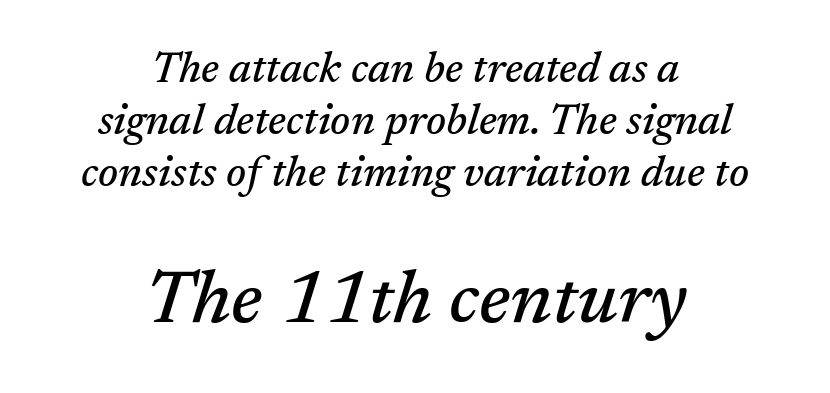
Q: Is the text italic (slanted)? A: Yes, it leans right by about 17 degrees.
Q: Is the typeface a serif or a sans-serif typeface? A: Serif.
Q: Is the text underlined? A: No.
Q: How is the paragraph aligned? A: Centered.
Q: Is the spacing between letters normal or unusually wide? A: Normal.
Q: Which block of text is set in a larger size, the first (top) or the second (bottom)? A: The second (bottom) one.
Q: Width (condensed, normal, or wide)? A: Normal.
Q: Stroke contrast? A: Medium.
Q: x-height? A: Medium.
Q: Monospaced? A: No.
